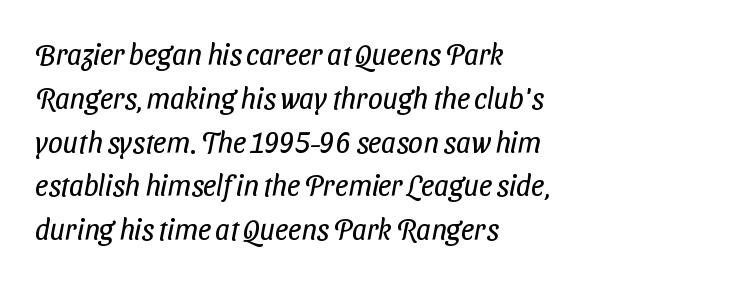
Each line starts at the same left margin while the right side varies. What stands out about the letter spacing? Nothing — it is the standard amount. The rendering uses natural spacing where letterforms have individual widths. Letters rest on an invisible, unmarked baseline. The face looks like a standard text weight, possibly lighter. The face used here is a sans, in the tradition of grotesques and geometrics.
